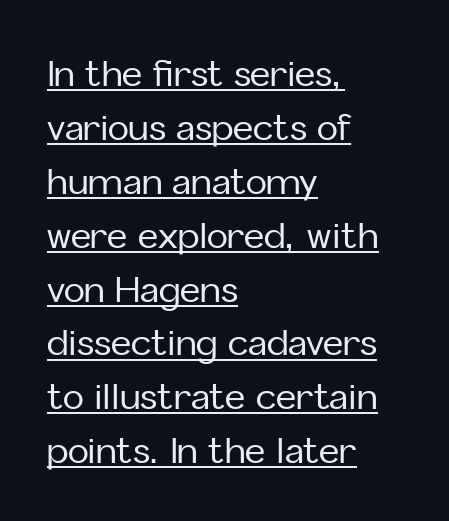
The image shows 35 px sans-serif type, upright; set left-aligned, normal line spacing (1.54x), normal letter spacing, underlined; low stroke contrast and a medium x-height.
